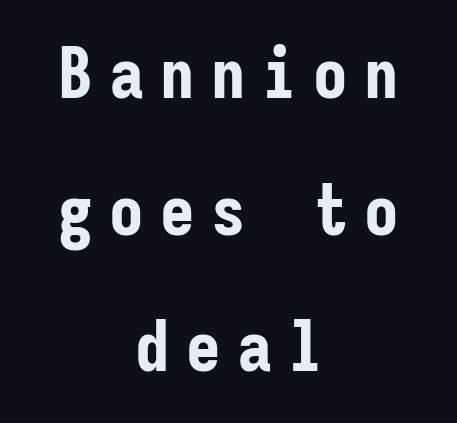
Q: Is the text bold? A: Yes.
Q: Is the text italic (slanted)? A: No, it is upright.
Q: Is the typeface a serif or a sans-serif typeface? A: Sans-serif.
Q: Is the text underlined? A: No.
Q: How is the paragraph aligned? A: Centered.
Q: Is the spacing between letters normal or unusually wide? A: Unusually wide.
Q: Is the spacing between lines tight, normal or loose? A: Loose.
Q: Width (condensed, normal, or wide)? A: Condensed.
Q: Stroke contrast? A: Low.
Q: x-height? A: Medium.
Q: Monospaced? A: Yes.
